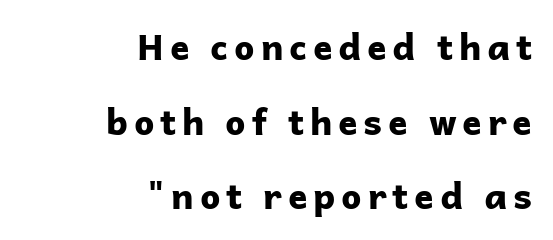
The passage is arranged like a letterhead date or caption credit — flush right. Descenders hang freely into open space. Does the weight exceed regular? Yes, all the way to bold. The face used here is proportionally spaced, like ordinary book or web type.
